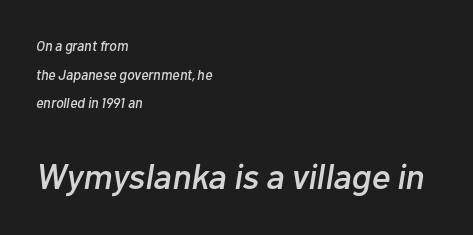
Q: Is the text italic (slanted)? A: Yes, it leans right by about 10 degrees.
Q: Is the text underlined? A: No.
Q: How is the paragraph aligned? A: Left-aligned.
Q: Is the spacing between letters normal or unusually wide? A: Normal.
Q: Is the spacing between lines tight, normal or loose? A: Loose.
Q: Which block of text is set in a larger size, the first (top) or the second (bottom)? A: The second (bottom) one.
Q: Width (condensed, normal, or wide)? A: Normal.
Q: Stroke contrast? A: Low.
Q: x-height? A: Medium.
Q: Monospaced? A: No.
